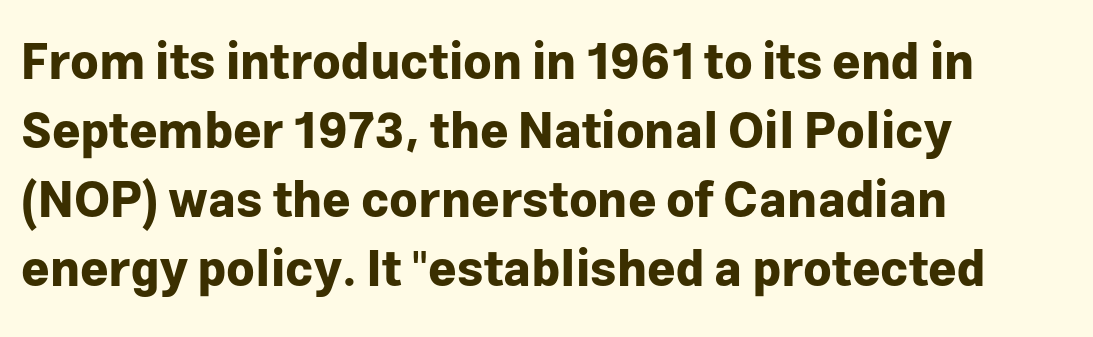
Q: Is the text bold? A: Yes.
Q: Is the text italic (slanted)? A: No, it is upright.
Q: Is the typeface a serif or a sans-serif typeface? A: Sans-serif.
Q: Is the text underlined? A: No.
Q: How is the paragraph aligned? A: Left-aligned.
Q: Is the spacing between letters normal or unusually wide? A: Normal.
Q: Is the spacing between lines tight, normal or loose? A: Normal.
Q: Width (condensed, normal, or wide)? A: Normal.
Q: Stroke contrast? A: Low.
Q: x-height? A: Medium.
Q: Monospaced? A: No.
